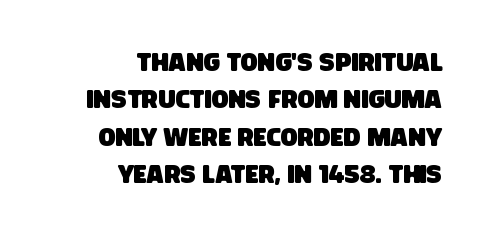
{"underline": "no", "align": "right", "line_spacing": "normal", "line_spacing_ratio": 1.5, "letter_spacing": "normal", "letter_spacing_em": 0.0, "glyph_px": 25}
